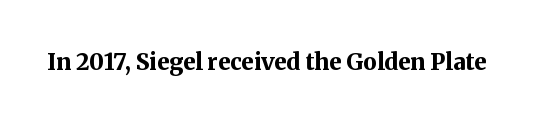
The image shows 23 px bold type, upright; set normal letter spacing, not underlined.
